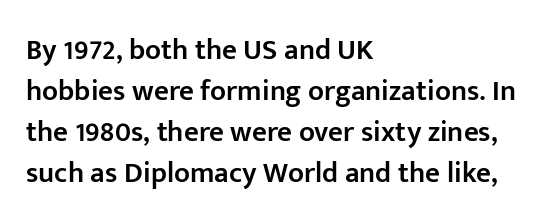
The image shows 29 px semibold sans-serif type, upright; set left-aligned, normal line spacing (1.41x), normal letter spacing, not underlined; low stroke contrast and a medium x-height.
